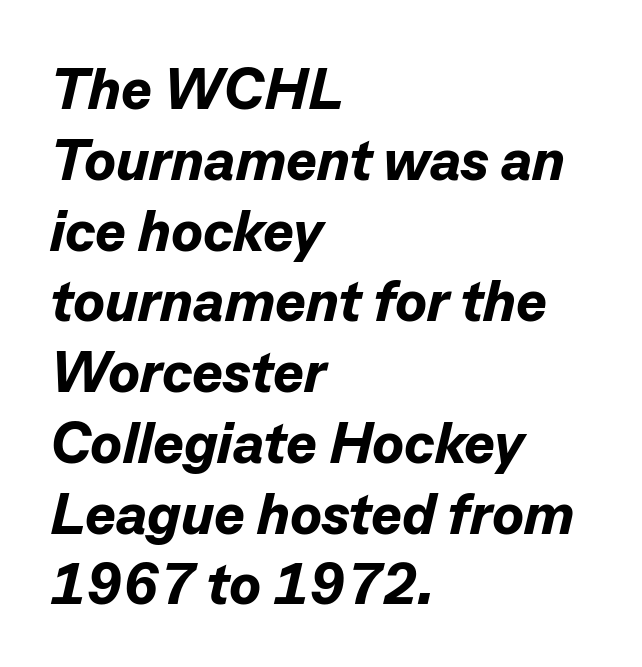
{"italic": "yes", "lean": "right", "slant_degrees": 13, "bold": "yes", "weight": "bold", "width": "normal", "stroke_contrast": "low", "x_height": "medium", "monospaced": "no", "underline": "no", "align": "left", "line_spacing_ratio": 1.22, "letter_spacing": "normal", "letter_spacing_em": 0.0, "glyph_px": 58}
